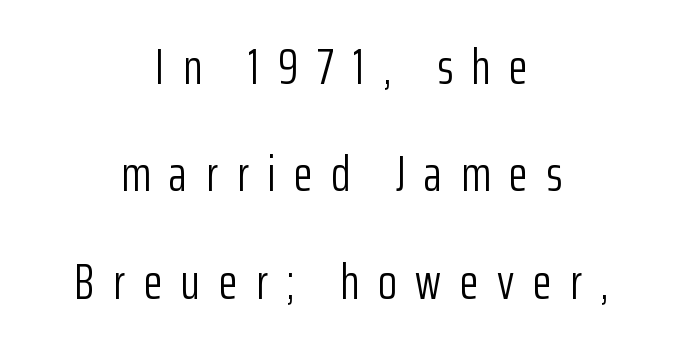
{"serif": "no", "italic": "no", "bold": "no", "weight": "light", "width": "condensed", "stroke_contrast": "low", "x_height": "medium", "monospaced": "no", "underline": "no", "align": "center", "line_spacing": "loose", "line_spacing_ratio": 2.19, "letter_spacing": "wide", "letter_spacing_em": 0.38, "glyph_px": 49}
